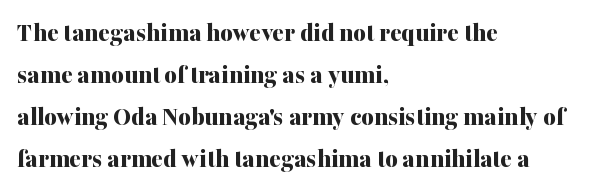
Q: Is the text bold? A: Yes.
Q: Is the text italic (slanted)? A: No, it is upright.
Q: Is the text underlined? A: No.
Q: How is the paragraph aligned? A: Left-aligned.
Q: Is the spacing between letters normal or unusually wide? A: Normal.
Q: Is the spacing between lines tight, normal or loose? A: Normal.
